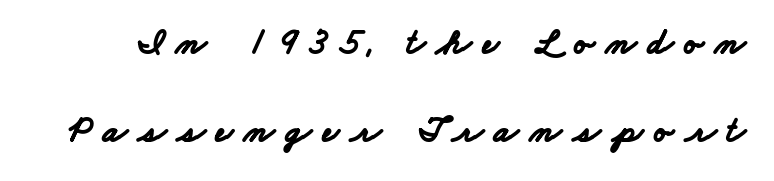
{"serif": "no", "bold": "yes", "weight": "bold", "width": "wide", "stroke_contrast": "low", "x_height": "small", "monospaced": "no", "underline": "no", "line_spacing": "loose", "line_spacing_ratio": 2.44, "letter_spacing": "wide", "letter_spacing_em": 0.31, "glyph_px": 36}
